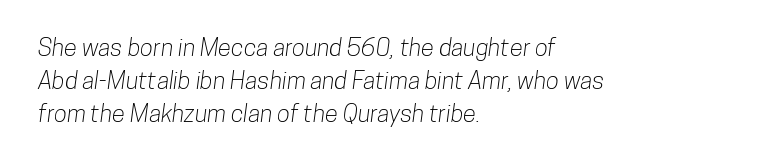
The image shows 24 px text type; set left-aligned, normal line spacing (1.37x), normal letter spacing, not underlined.
